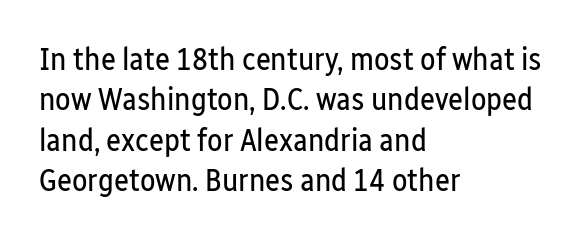
{"serif": "no", "italic": "no", "bold": "no", "weight": "regular", "width": "condensed", "stroke_contrast": "low", "x_height": "medium", "monospaced": "no", "underline": "no", "align": "left", "line_spacing": "normal", "line_spacing_ratio": 1.26, "letter_spacing": "normal", "letter_spacing_em": 0.0, "glyph_px": 32}
